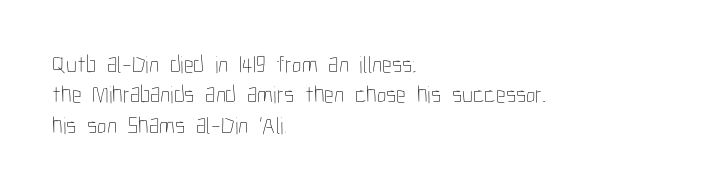
The type sits square on the baseline with zero lean. Only glyphs here, with clear space below each row. This sample is left-justified, so line endings fall wherever the words run out. Nothing unusual about the tracking: characters are spaced as the font intends. No extra ink here — the face is not bold.
